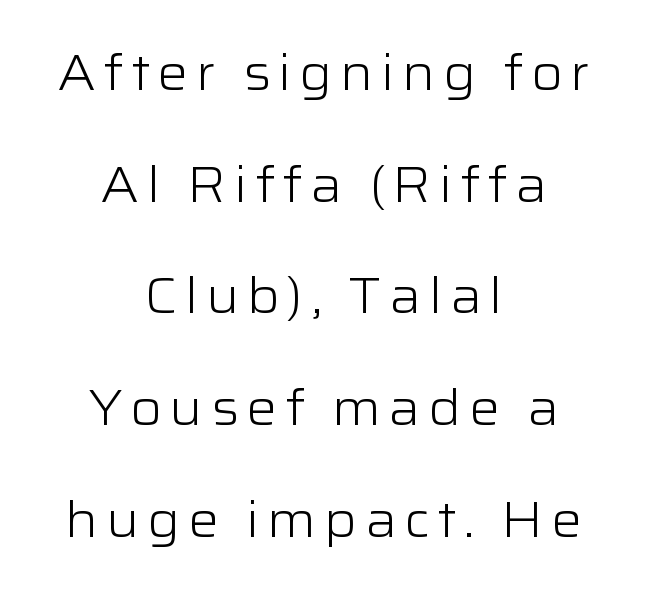
A light-to-regular cut is what we see here. Each letter keeps its own natural width here, so spacing adapts to shape. Glance below the letters and you will spot only blank space. The typeface chosen for these lines omits serifs. Horizontal bands of white between lines are thick stripes.
